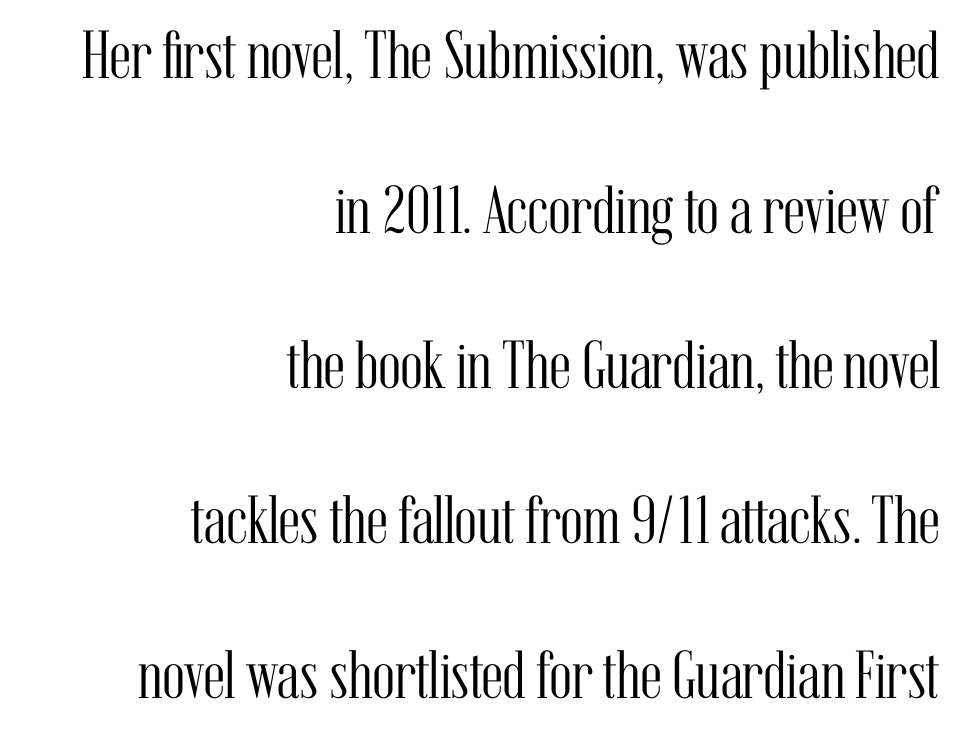
Q: Is the text bold? A: No.
Q: Is the text italic (slanted)? A: No, it is upright.
Q: Is the typeface a serif or a sans-serif typeface? A: Serif.
Q: Is the text underlined? A: No.
Q: How is the paragraph aligned? A: Right-aligned.
Q: Is the spacing between letters normal or unusually wide? A: Normal.
Q: Is the spacing between lines tight, normal or loose? A: Loose.
Q: Width (condensed, normal, or wide)? A: Condensed.
Q: Stroke contrast? A: Medium.
Q: x-height? A: Medium.
Q: Monospaced? A: No.
